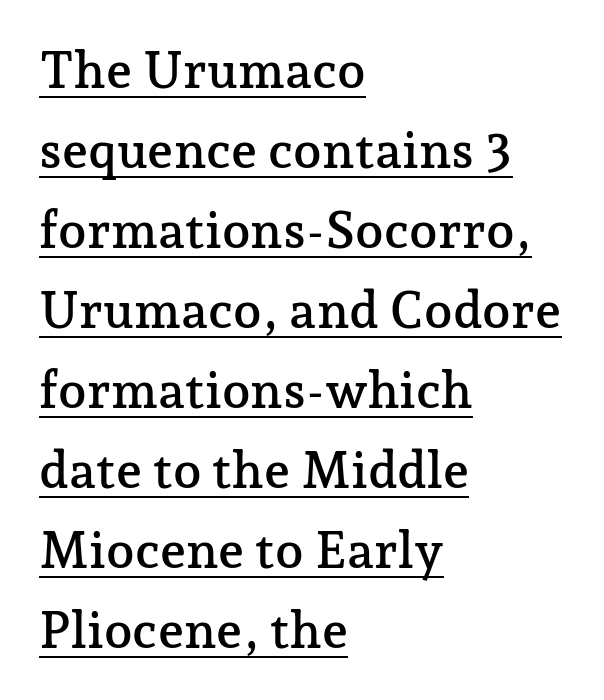
The image shows 51 px serif type, upright; set left-aligned, normal line spacing (1.57x), normal letter spacing, underlined; low stroke contrast and a medium x-height.
